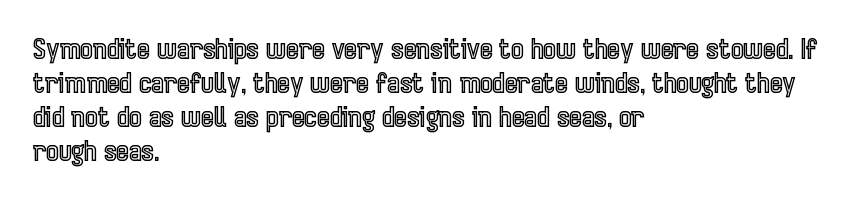
Q: Is the text italic (slanted)? A: No, it is upright.
Q: Is the text underlined? A: No.
Q: How is the paragraph aligned? A: Left-aligned.
Q: Is the spacing between letters normal or unusually wide? A: Normal.
Q: Is the spacing between lines tight, normal or loose? A: Normal.
